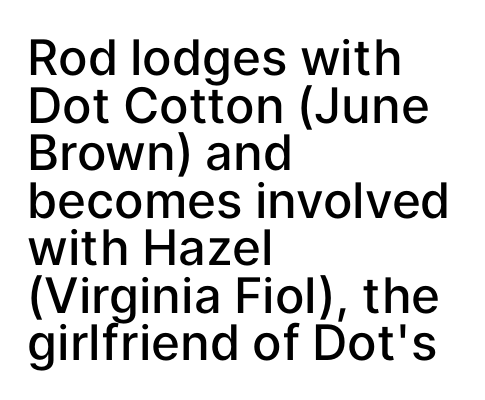
{"serif": "no", "italic": "no", "bold": "semi", "weight": "semibold", "width": "normal", "stroke_contrast": "low", "x_height": "medium", "monospaced": "no", "underline": "no", "align": "left", "line_spacing": "tight", "line_spacing_ratio": 0.97, "letter_spacing": "normal", "letter_spacing_em": 0.0, "glyph_px": 49}
